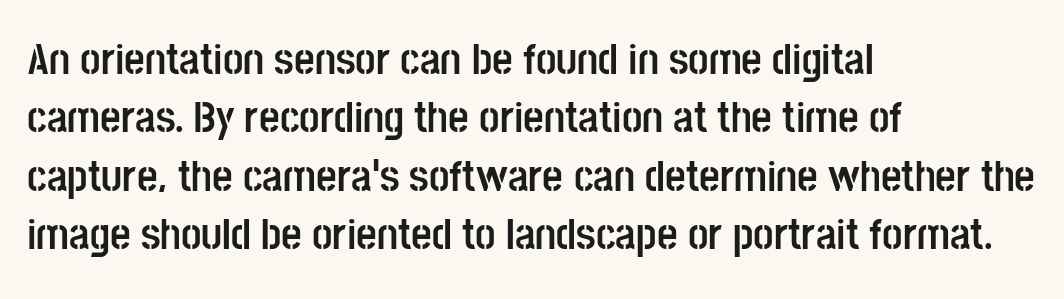
The image shows 45 px semibold, condensed sans-serif type, upright; set left-aligned, normal line spacing (1.3x), normal letter spacing, not underlined; low stroke contrast and a large x-height.
